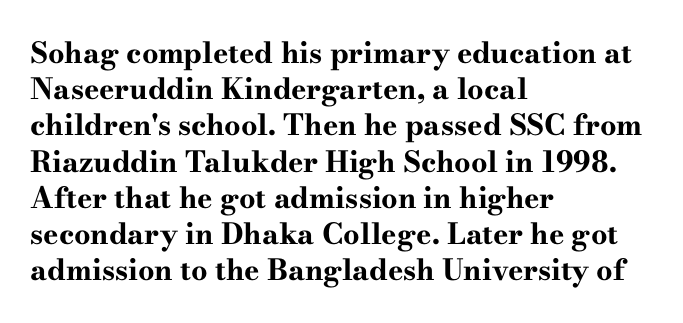
Character widths vary here, with narrow letters taking less room than wide ones. Set as a true bold cut, around the 700 mark. The rows are spaced the way most documents space them. The space beneath each line is pristine and unruled. Vertical strokes here are truly vertical. Here the glyphs are tracked normally, forming tight word shapes.
